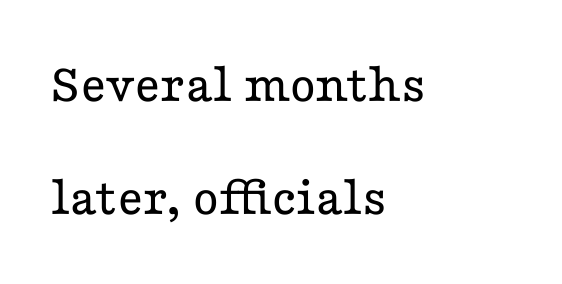
Look at the tracking — it's just the regular setting, nothing added. Left-aligned paragraph, ragged on the right. The rendering shows small feet on the letterforms — a serif design. Do the characters align in a grid? No, the font is proportional. Notice how the stems are strictly vertical — no italics here.
